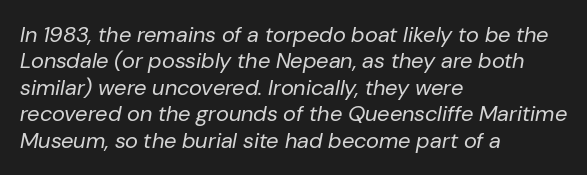
The image shows 22 px text type, italic (leaning right); set left-aligned, line spacing 1.2x, normal letter spacing, not underlined.
